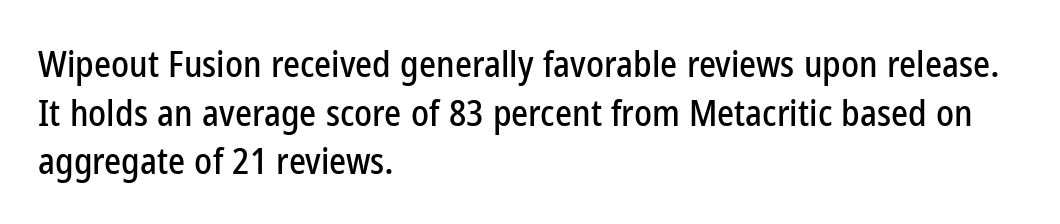
The image shows 36 px condensed sans-serif type, upright; set left-aligned, normal line spacing (1.35x), normal letter spacing, not underlined; low stroke contrast and a medium x-height.
